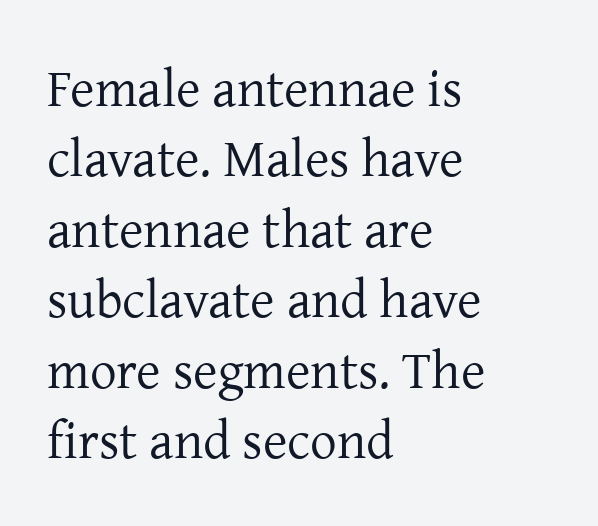
{"serif": "yes", "italic": "no", "bold": "no", "weight": "regular", "width": "normal", "stroke_contrast": "low", "x_height": "medium", "monospaced": "no", "underline": "no", "align": "left", "line_spacing": "normal", "line_spacing_ratio": 1.33, "letter_spacing": "normal", "letter_spacing_em": 0.0, "glyph_px": 53}
